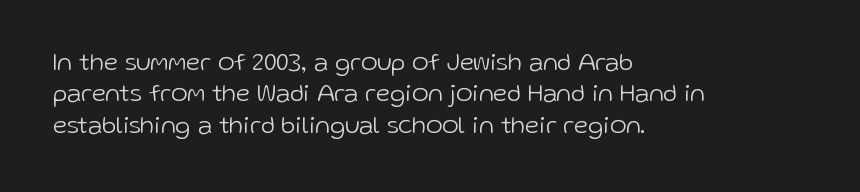
No letter is thick-stroked: the sample isn't bold. This is roman type, the default non-slanted kind. One glance says typical: line gaps are just what's usual. Plain, unruled lines of type. This sample is left-justified, so line endings fall wherever the words run out.
